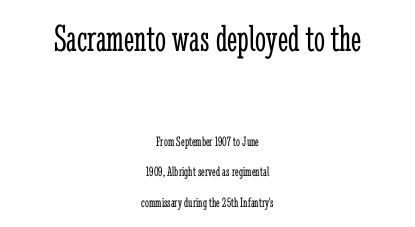
Q: Is the text bold? A: No.
Q: Is the text italic (slanted)? A: No, it is upright.
Q: Is the typeface a serif or a sans-serif typeface? A: Serif.
Q: Is the text underlined? A: No.
Q: How is the paragraph aligned? A: Centered.
Q: Is the spacing between letters normal or unusually wide? A: Normal.
Q: Is the spacing between lines tight, normal or loose? A: Loose.
Q: Which block of text is set in a larger size, the first (top) or the second (bottom)? A: The first (top) one.
Q: Width (condensed, normal, or wide)? A: Condensed.
Q: Stroke contrast? A: Low.
Q: x-height? A: Medium.
Q: Monospaced? A: No.
